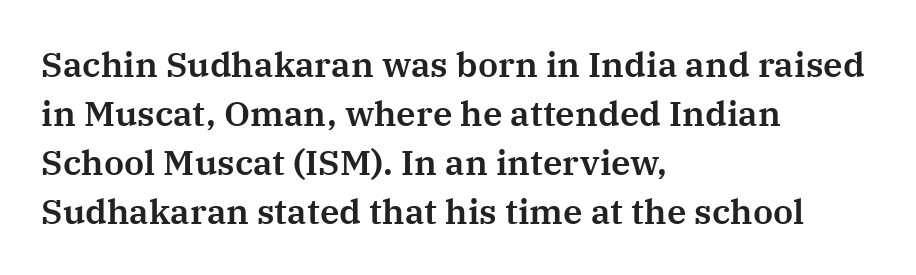
Q: Is the text italic (slanted)? A: No, it is upright.
Q: Is the typeface a serif or a sans-serif typeface? A: Serif.
Q: Is the text underlined? A: No.
Q: How is the paragraph aligned? A: Left-aligned.
Q: Is the spacing between letters normal or unusually wide? A: Normal.
Q: Is the spacing between lines tight, normal or loose? A: Normal.
Q: Width (condensed, normal, or wide)? A: Normal.
Q: Stroke contrast? A: Medium.
Q: x-height? A: Medium.
Q: Monospaced? A: No.
